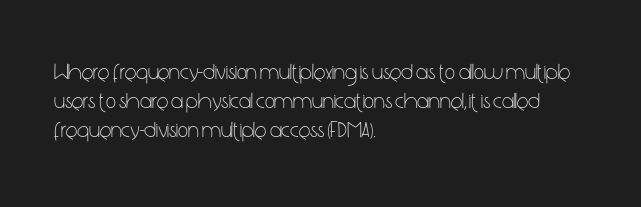
Tall strokes in this sample are plumb rather than angled. The passage shown has conventional tracking throughout. Every row of glyphs begins at an identical x-position on the left. A normal amount of white space separates one row of letters from the next. Type without underlining.
